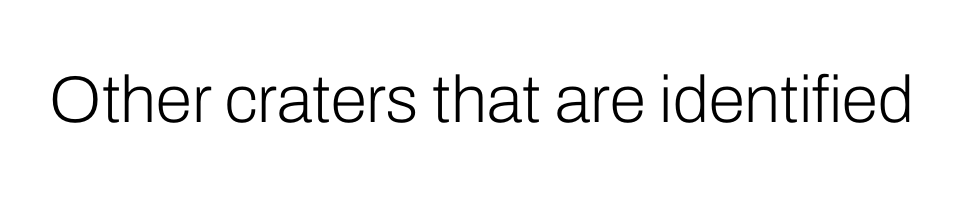
Q: Is the text bold? A: No.
Q: Is the text italic (slanted)? A: No, it is upright.
Q: Is the typeface a serif or a sans-serif typeface? A: Sans-serif.
Q: Is the text underlined? A: No.
Q: Is the spacing between letters normal or unusually wide? A: Normal.
Q: Width (condensed, normal, or wide)? A: Normal.
Q: Stroke contrast? A: Low.
Q: x-height? A: Medium.
Q: Monospaced? A: No.
